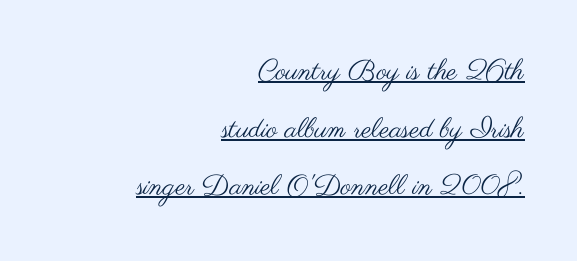
The image shows 28 px regular-weight, wide sans-serif type; set right-aligned, loose line spacing (2.06x), normal letter spacing, underlined; medium stroke contrast and a small x-height.
